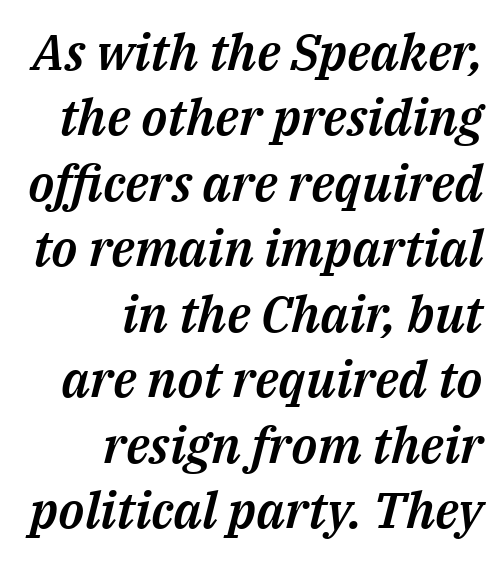
Quick note: italic. How are the letters spaced? Ordinarily, with no added tracking. Varying glyph widths throughout — classic text-font behaviour. Students, observe: this is what conventionally led text looks like. A flush-right, rag-left setting is used for this passage.
